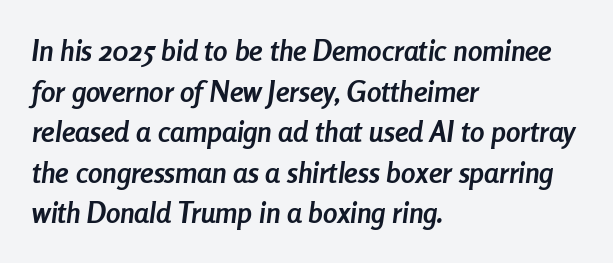
The image shows 29 px semibold, condensed type, italic (leaning right); set left-aligned, normal line spacing (1.4x), normal letter spacing, not underlined; low stroke contrast and a medium x-height.
